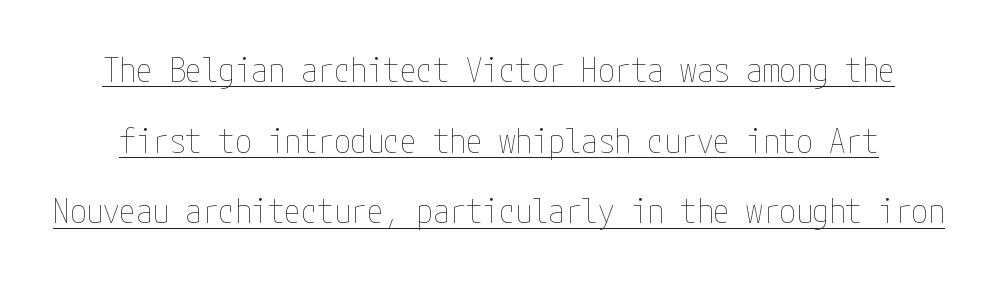
The strokes carry an ordinary text weight at most. Glance below the letters and you will spot a drawn line. If you drew a line through each stem, it would be perfectly vertical. Interline gaps are noticeably wide in this sample.
